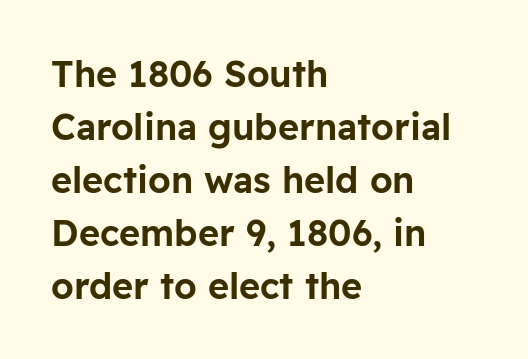
{"serif": "no", "italic": "no", "width": "normal", "stroke_contrast": "low", "x_height": "medium", "monospaced": "no", "underline": "no", "align": "left", "line_spacing": "normal", "line_spacing_ratio": 1.47, "letter_spacing": "normal", "letter_spacing_em": 0.0, "glyph_px": 36}
